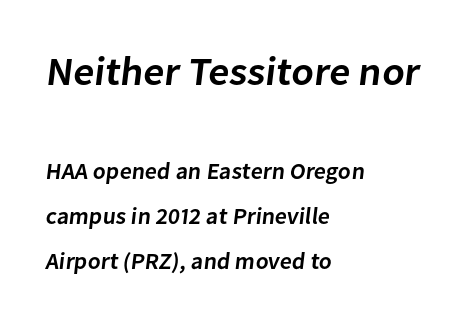
The emphasis by scale lands on block number one, above. Underline: absent. In terms of weight, the rendering is demibold, just under bold. The font family rendered here belongs to the sans-serif group.
